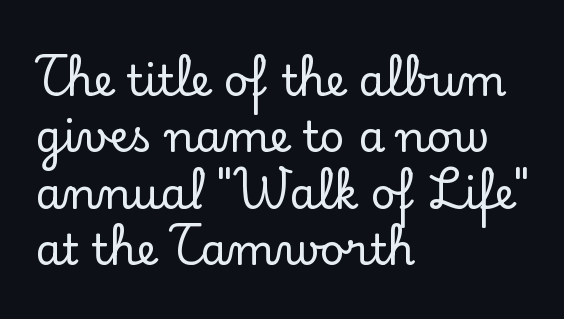
{"serif": "yes", "italic": "no", "width": "normal", "stroke_contrast": "low", "x_height": "small", "monospaced": "no", "underline": "no", "align": "left", "line_spacing": "normal", "line_spacing_ratio": 1.31, "letter_spacing": "normal", "letter_spacing_em": 0.0, "glyph_px": 43}
